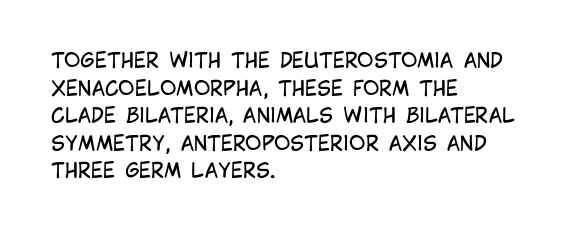
This rendering leaves character spacing at its baseline value. These lines stack with their left ends in a neat column. Reading down the column, the eye jumps a familiar distance to each next line. Stroke mass is kept to a normal reading level or below. Unlike italic type, these characters show no tilt at all. No word sits above an underline.
